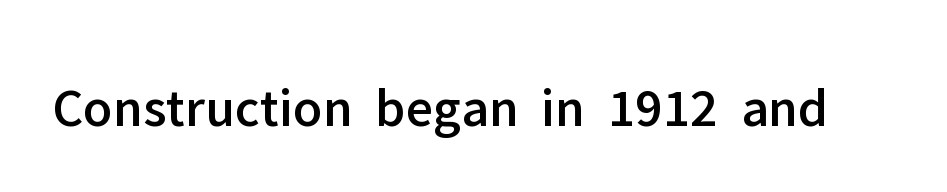
{"serif": "no", "italic": "no", "width": "normal", "stroke_contrast": "low", "x_height": "medium", "monospaced": "no", "underline": "no", "letter_spacing": "normal", "letter_spacing_em": 0.0, "glyph_px": 56}
